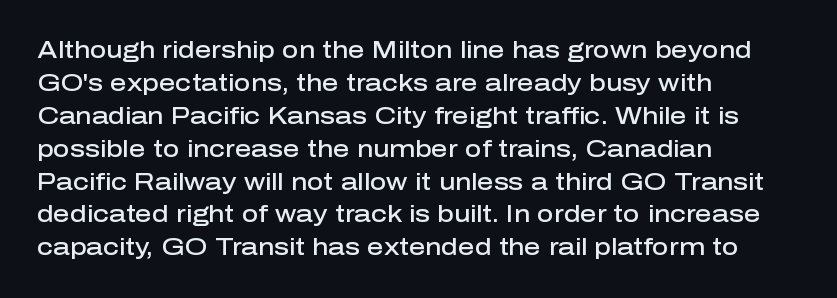
{"italic": "no", "bold": "semi", "underline": "no", "align": "left", "line_spacing": "normal", "line_spacing_ratio": 1.43, "letter_spacing": "normal", "letter_spacing_em": 0.0, "glyph_px": 23}
